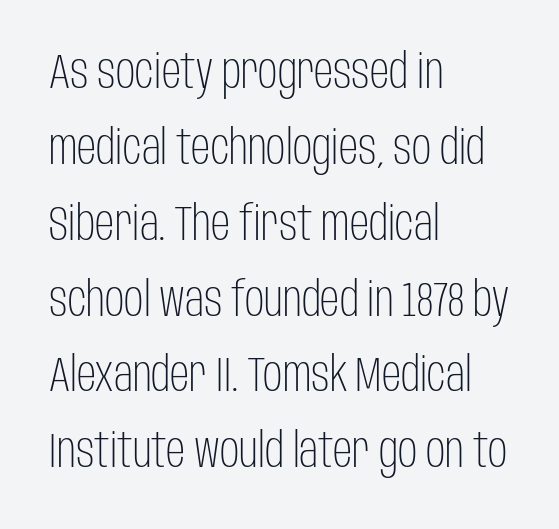
The weight would be labelled regular, book, light, or lighter still. Is the letter spacing exaggerated? No — it looks like the ordinary default. These lines are rendered in a variable-pitch font. This sample uses a sans-serif face.
